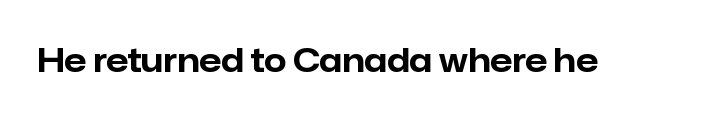
Q: Is the text bold? A: Yes.
Q: Is the text italic (slanted)? A: No, it is upright.
Q: Is the typeface a serif or a sans-serif typeface? A: Sans-serif.
Q: Is the text underlined? A: No.
Q: Is the spacing between letters normal or unusually wide? A: Normal.
Q: Width (condensed, normal, or wide)? A: Normal.
Q: Stroke contrast? A: Low.
Q: x-height? A: Medium.
Q: Monospaced? A: No.
